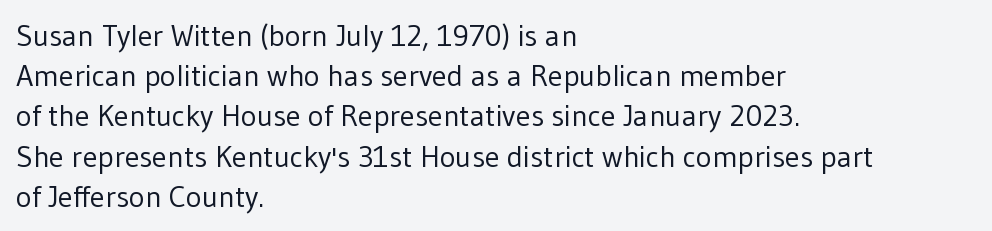
{"serif": "no", "italic": "no", "bold": "no", "weight": "regular", "width": "normal", "stroke_contrast": "low", "x_height": "medium", "monospaced": "no", "underline": "no", "align": "left", "line_spacing": "normal", "line_spacing_ratio": 1.34, "letter_spacing": "normal", "letter_spacing_em": 0.0, "glyph_px": 30}
